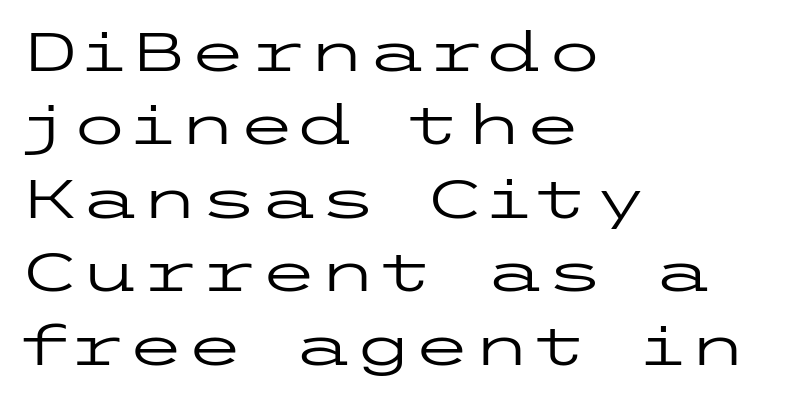
Bare-footed words on every line. The rows are spaced the way most documents space them. Ordinary non-slanted type is in use. No chunkiness to these letters — they're not bold. Observe the absence of serifs on each vertical stroke in this sample.
